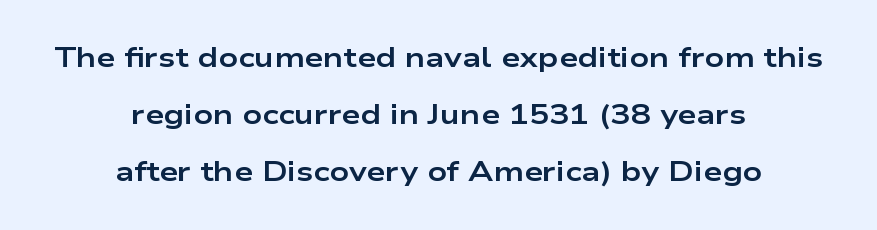
Check the space under the baseline: it is left empty. When letters stand straight like this, we call the style roman or upright. Typeset on center — no edge is straight. Pretty heavy lettering here — definitely bold.
